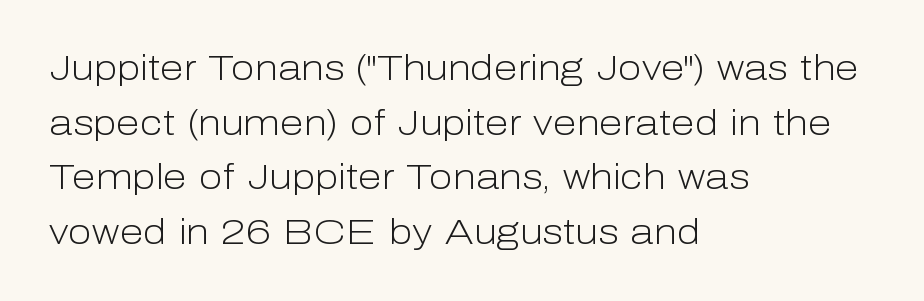
Q: Is the text bold? A: No.
Q: Is the text italic (slanted)? A: No, it is upright.
Q: Is the typeface a serif or a sans-serif typeface? A: Sans-serif.
Q: Is the text underlined? A: No.
Q: How is the paragraph aligned? A: Left-aligned.
Q: Is the spacing between letters normal or unusually wide? A: Normal.
Q: Is the spacing between lines tight, normal or loose? A: Normal.
Q: Width (condensed, normal, or wide)? A: Normal.
Q: Stroke contrast? A: Low.
Q: x-height? A: Medium.
Q: Monospaced? A: No.
